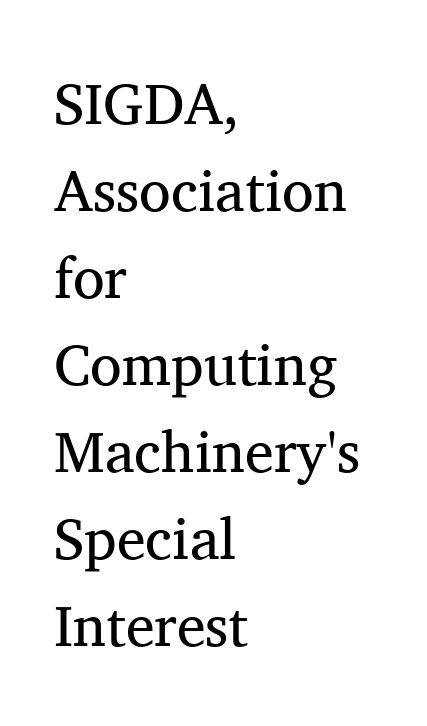
{"serif": "yes", "italic": "no", "bold": "no", "weight": "regular", "width": "normal", "stroke_contrast": "medium", "x_height": "medium", "monospaced": "no", "underline": "no", "align": "left", "line_spacing": "normal", "line_spacing_ratio": 1.5, "letter_spacing": "normal", "letter_spacing_em": 0.0, "glyph_px": 58}
